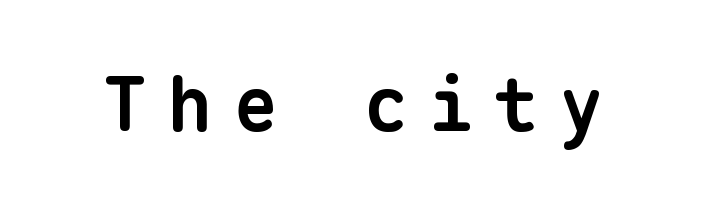
The image shows 74 px bold sans-serif type, monospaced; set unusually wide letter spacing (+0.28 em), not underlined; low stroke contrast and a medium x-height.
